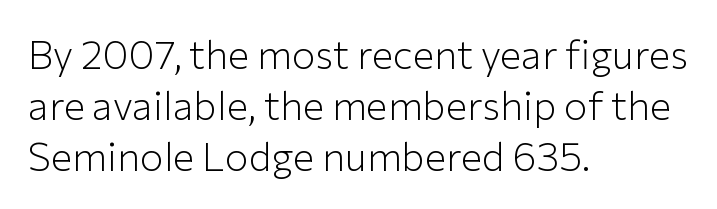
No word sits above an underline. This sample has the flowing, uneven cadence of proportional lettering. The ragged edge is on the right, which tells us the setting is flush left. The axis of the letterforms is exactly vertical. Default kerning and tracking; the words read as compact shapes. Weight: not bold — regular or lighter.
